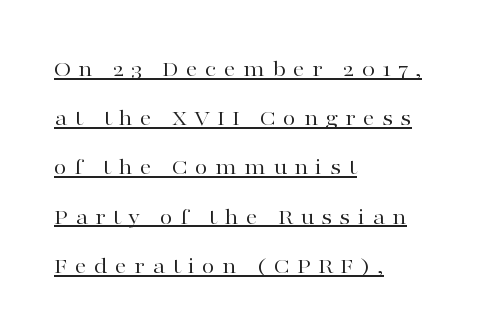
Every stem runs plumb, perpendicular to the baseline. The font sits on the lighter half of the weight spectrum, regular included. What decoration does the sample have? An underline. The rag falls on the right side of this text block. The block of text is sparse from top to bottom, with ample space between rows.
